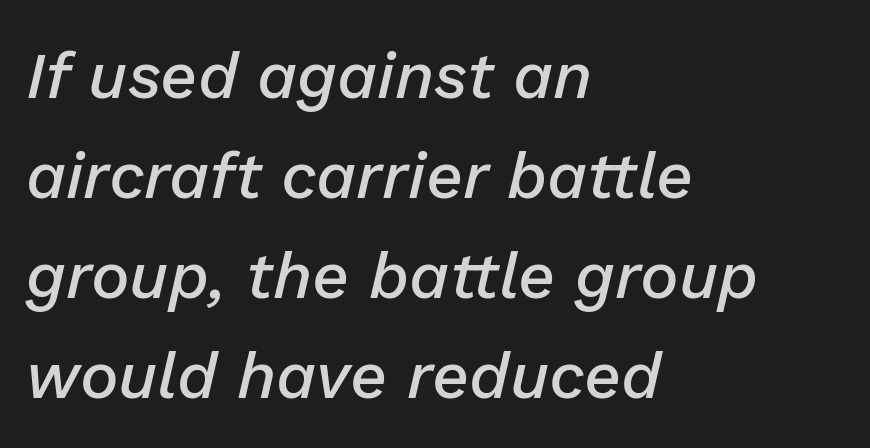
The image shows 65 px semibold type, italic (leaning right); set left-aligned, normal line spacing (1.54x), normal letter spacing, not underlined; low stroke contrast and a medium x-height.
